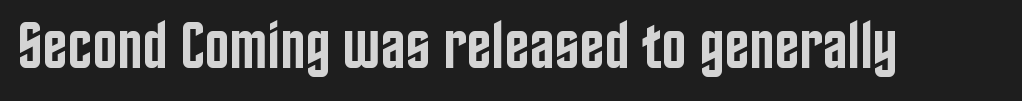
Q: Is the text bold? A: Semi-bold.
Q: Is the text italic (slanted)? A: No, it is upright.
Q: Is the typeface a serif or a sans-serif typeface? A: Sans-serif.
Q: Is the text underlined? A: No.
Q: Is the spacing between letters normal or unusually wide? A: Normal.
Q: Width (condensed, normal, or wide)? A: Condensed.
Q: Stroke contrast? A: Low.
Q: x-height? A: Large.
Q: Monospaced? A: No.
